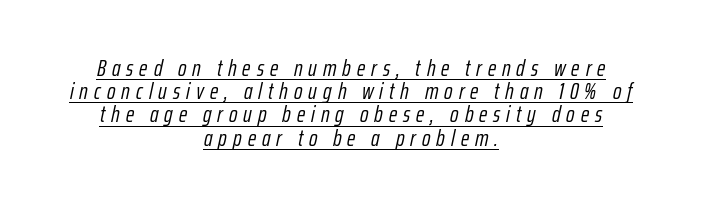
{"italic": "yes", "lean": "right", "slant_degrees": 12, "bold": "no", "underline": "yes", "align": "center", "line_spacing": "tight", "line_spacing_ratio": 1.01, "letter_spacing": "wide", "letter_spacing_em": 0.26, "glyph_px": 23}
